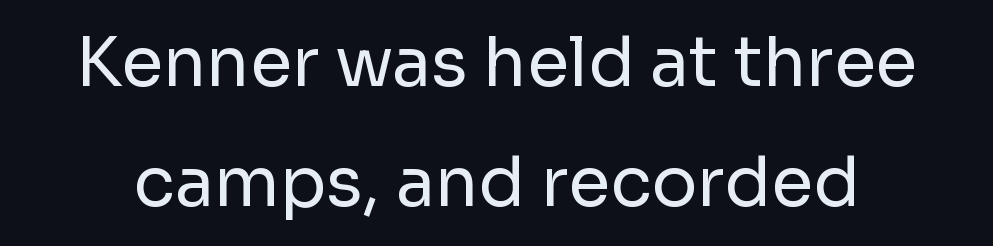
{"serif": "no", "italic": "no", "bold": "no", "weight": "regular", "width": "normal", "stroke_contrast": "low", "x_height": "medium", "monospaced": "no", "underline": "no", "line_spacing_ratio": 1.76, "letter_spacing": "normal", "letter_spacing_em": 0.0, "glyph_px": 68}
